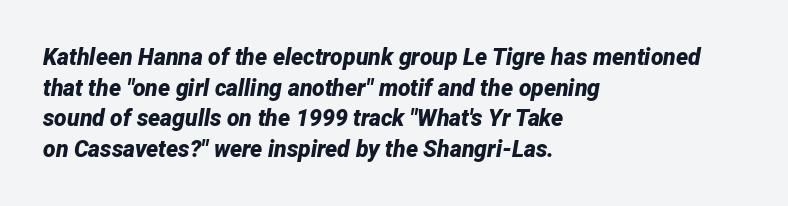
The image shows 23 px bold type, italic (leaning right); set left-aligned, normal line spacing (1.33x), normal letter spacing, not underlined.
